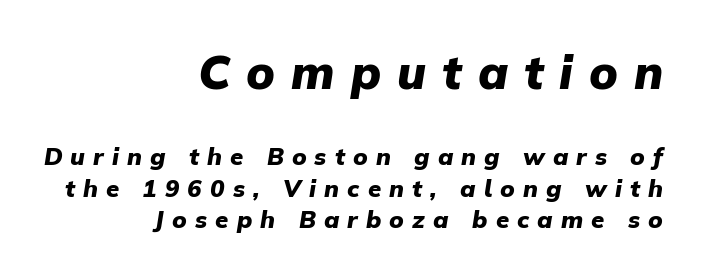
The image shows 47 px heavy type, italic (leaning right); set right-aligned, normal line spacing (1.31x), unusually wide letter spacing (+0.34 em), not underlined; the first (top) block is 1.96x larger; low stroke contrast and a medium x-height.
